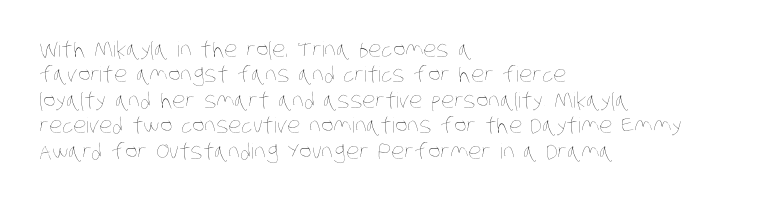
{"bold": "no", "underline": "no", "align": "left", "line_spacing_ratio": 1.21, "letter_spacing": "normal", "letter_spacing_em": 0.0, "glyph_px": 21}
